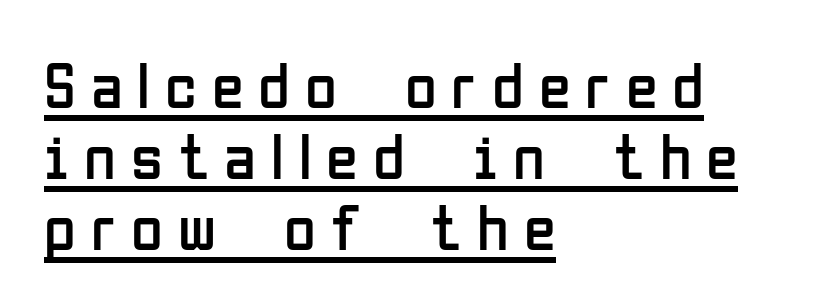
Do the characters align in a grid? No, the font is proportional. The typesetting does not lean heavy: it is not bold. In terms of letterspacing, this is a distinctly airy, spread setting. Vertical spacing — tight. Where is the straight margin? On the left. When letters stand straight like this, we call the style roman or upright.
